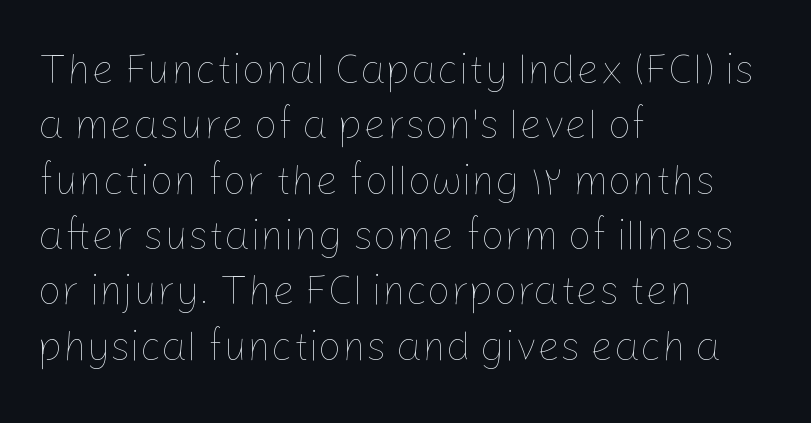
The image shows 41 px thin type, upright; set left-aligned, normal line spacing (1.35x), normal letter spacing, not underlined; low stroke contrast and a medium x-height.
